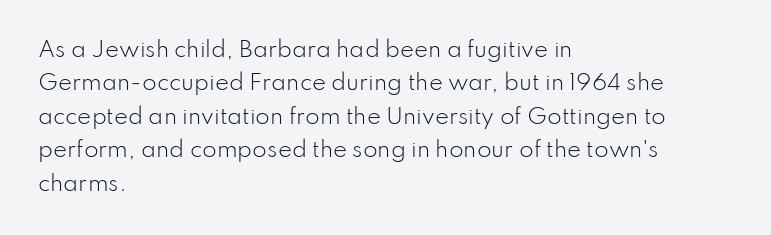
The image shows 21 px text type, upright; set left-aligned, normal line spacing (1.59x), normal letter spacing, not underlined.
